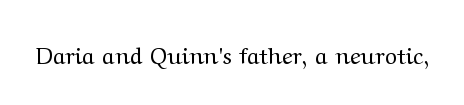
Q: Is the text bold? A: No.
Q: Is the text italic (slanted)? A: No, it is upright.
Q: Is the text underlined? A: No.
Q: Is the spacing between letters normal or unusually wide? A: Normal.
